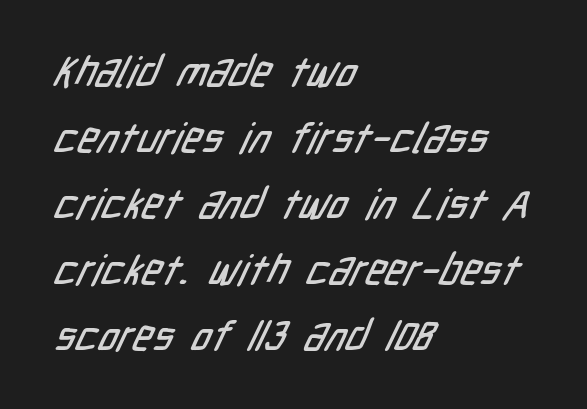
How would I describe the line gaps? Plain and ordinary. Unlike a traditional serif, this face leaves its strokes unadorned. A typesetter would call this proportional, since set widths differ per character. Words float on clear page, feet unadorned.
